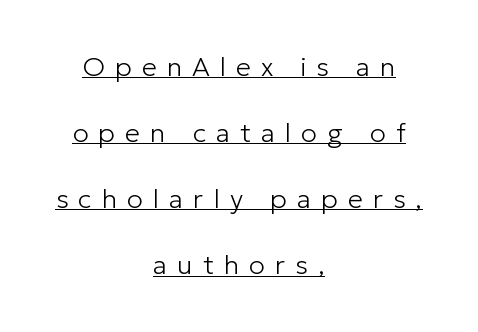
Q: Is the text bold? A: No.
Q: Is the text italic (slanted)? A: No, it is upright.
Q: Is the text underlined? A: Yes.
Q: How is the paragraph aligned? A: Centered.
Q: Is the spacing between letters normal or unusually wide? A: Unusually wide.
Q: Is the spacing between lines tight, normal or loose? A: Loose.
